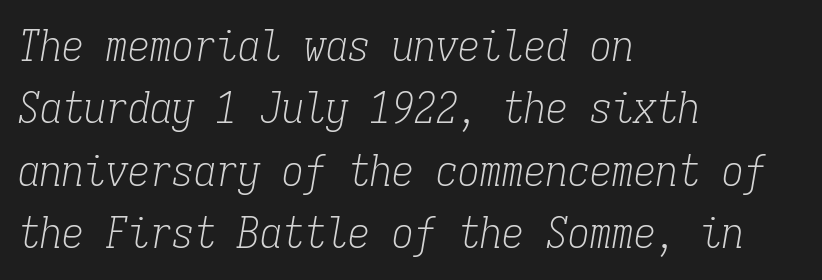
Q: Is the text bold? A: No.
Q: Is the text italic (slanted)? A: Yes, it leans right by about 9 degrees.
Q: Is the typeface a serif or a sans-serif typeface? A: Serif.
Q: Is the text underlined? A: No.
Q: How is the paragraph aligned? A: Left-aligned.
Q: Is the spacing between letters normal or unusually wide? A: Normal.
Q: Is the spacing between lines tight, normal or loose? A: Normal.
Q: Width (condensed, normal, or wide)? A: Condensed.
Q: Stroke contrast? A: Low.
Q: x-height? A: Medium.
Q: Monospaced? A: Yes.
